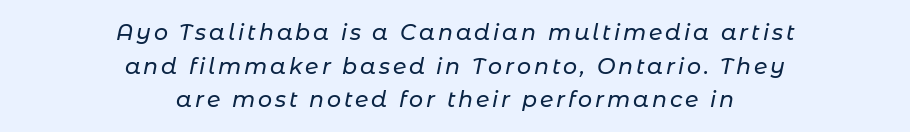
The image shows 22 px text type, italic (leaning right); set centered, normal line spacing (1.53x), not underlined.
